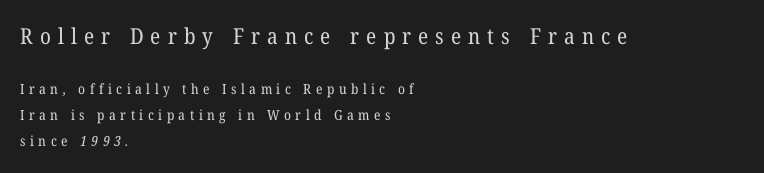
The strokes carry an ordinary text weight at most. These lines stack with their left ends in a neat column. The passage shown is not underscored anywhere. The emphasis by scale lands on block number one, above.
